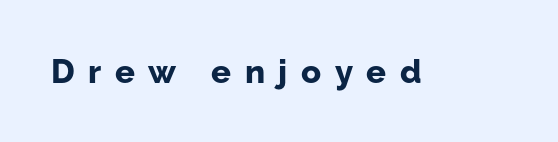
The image shows 33 px bold sans-serif type, upright; set unusually wide letter spacing (+0.41 em), not underlined; low stroke contrast and a medium x-height.
